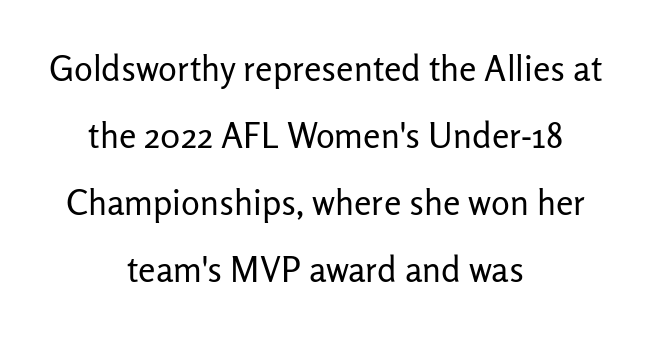
Q: Is the text bold? A: No.
Q: Is the text italic (slanted)? A: No, it is upright.
Q: Is the typeface a serif or a sans-serif typeface? A: Sans-serif.
Q: Is the text underlined? A: No.
Q: How is the paragraph aligned? A: Centered.
Q: Is the spacing between letters normal or unusually wide? A: Normal.
Q: Is the spacing between lines tight, normal or loose? A: Loose.
Q: Width (condensed, normal, or wide)? A: Normal.
Q: Stroke contrast? A: Low.
Q: x-height? A: Medium.
Q: Monospaced? A: No.
